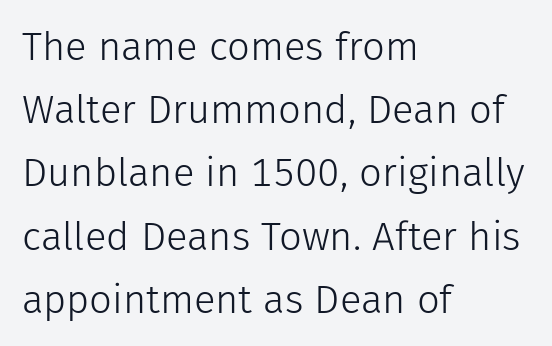
The image shows 40 px light sans-serif type, upright; set left-aligned, normal line spacing (1.58x), normal letter spacing, not underlined; low stroke contrast and a medium x-height.
